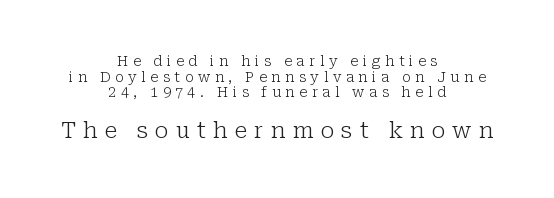
The image shows 22 px text type, upright; set centered, tight line spacing (1.11x), unusually wide letter spacing (+0.33 em), not underlined; the second (bottom) block is 1.57x larger.
